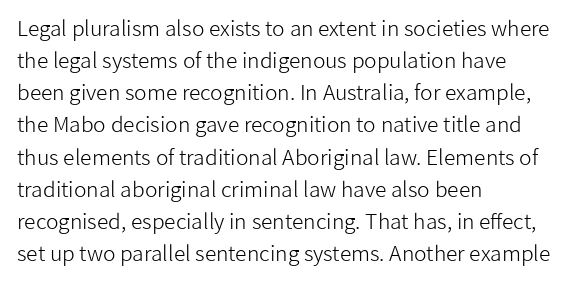
{"italic": "no", "bold": "no", "underline": "no", "align": "left", "line_spacing": "normal", "line_spacing_ratio": 1.53, "letter_spacing": "normal", "letter_spacing_em": 0.0, "glyph_px": 21}
